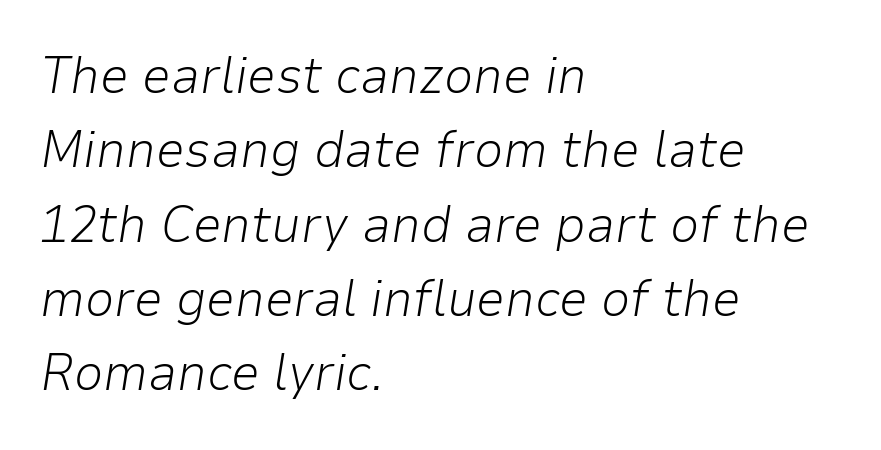
The image shows 52 px light type, italic (leaning right); set left-aligned, normal line spacing (1.43x), normal letter spacing, not underlined; low stroke contrast and a medium x-height.
